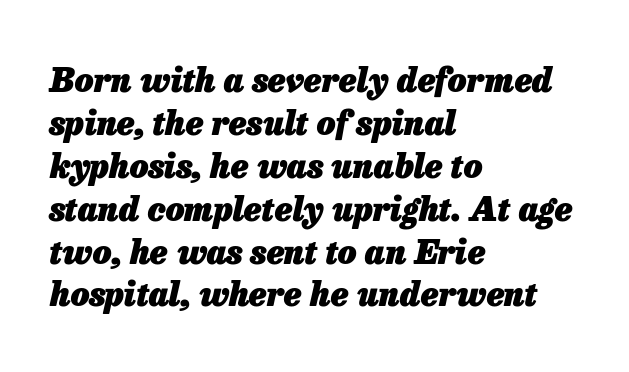
Q: Is the text bold? A: Yes.
Q: Is the text italic (slanted)? A: Yes, it leans right by about 13 degrees.
Q: Is the text underlined? A: No.
Q: How is the paragraph aligned? A: Left-aligned.
Q: Is the spacing between letters normal or unusually wide? A: Normal.
Q: Is the spacing between lines tight, normal or loose? A: Normal.
Q: Width (condensed, normal, or wide)? A: Normal.
Q: Stroke contrast? A: Low.
Q: x-height? A: Medium.
Q: Monospaced? A: No.
